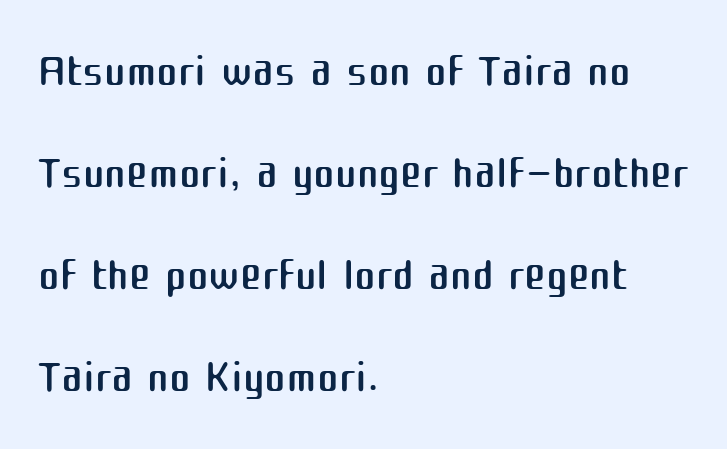
The image shows 65 px regular-weight sans-serif type, upright; set left-aligned, normal line spacing (1.57x), normal letter spacing, not underlined; medium stroke contrast and a medium x-height.
